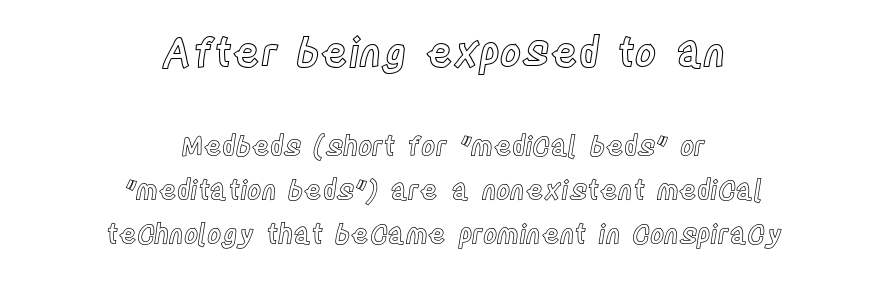
{"width": "condensed", "x_height": "large", "monospaced": "no", "underline": "no", "align": "center", "line_spacing": "normal", "line_spacing_ratio": 1.63, "letter_spacing": "normal", "letter_spacing_em": 0.0, "larger_block": "first", "size_ratio": 1.52, "glyph_px": 41}
